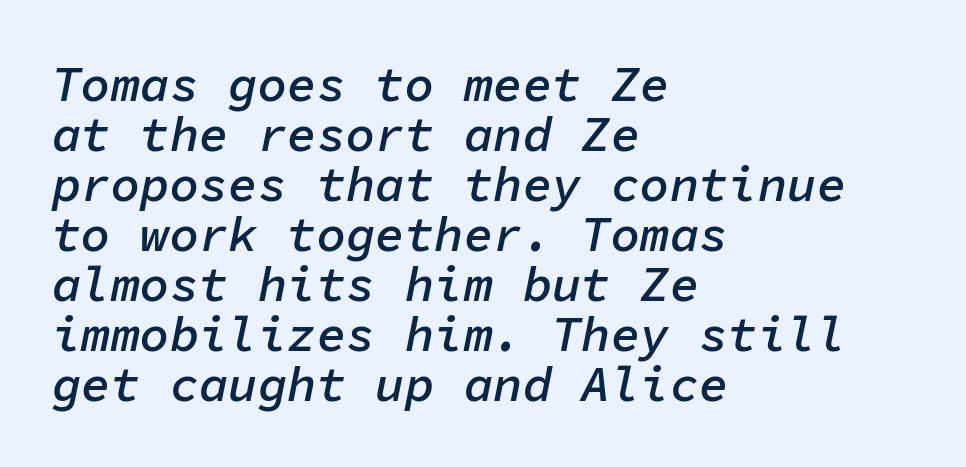
The image shows 49 px semibold type, italic (leaning right), monospaced; set left-aligned, tight line spacing (1.02x), normal letter spacing, not underlined; low stroke contrast and a medium x-height.
